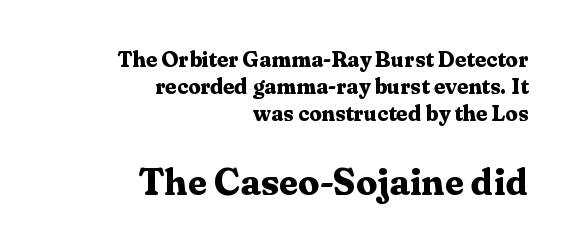
The image shows 38 px bold serif type, upright; set right-aligned, line spacing 1.23x, normal letter spacing, not underlined; the second (bottom) block is 1.73x larger; medium stroke contrast and a medium x-height.
